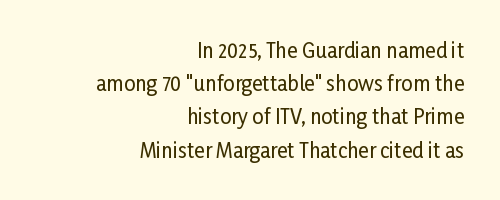
{"italic": "no", "underline": "no", "align": "right", "line_spacing": "normal", "line_spacing_ratio": 1.66, "letter_spacing": "normal", "letter_spacing_em": 0.0, "glyph_px": 20}
